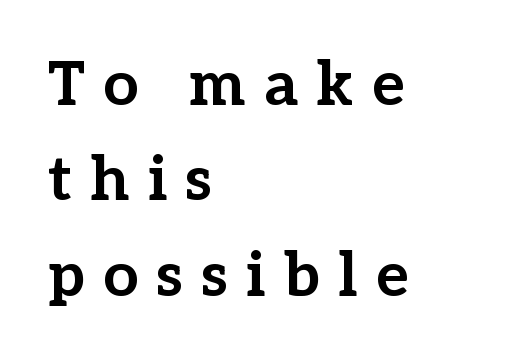
The image shows 62 px bold serif type, upright; set left-aligned, normal line spacing (1.54x), unusually wide letter spacing (+0.29 em), not underlined; low stroke contrast and a medium x-height.
